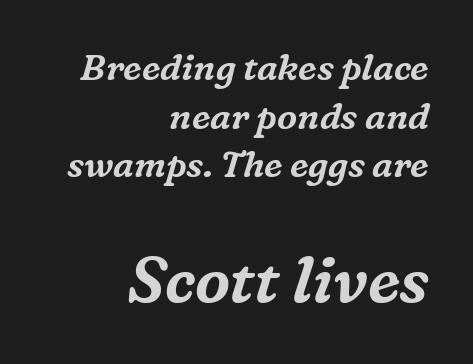
Q: Is the text italic (slanted)? A: Yes, it leans right by about 16 degrees.
Q: Is the typeface a serif or a sans-serif typeface? A: Serif.
Q: Is the text underlined? A: No.
Q: How is the paragraph aligned? A: Right-aligned.
Q: Is the spacing between letters normal or unusually wide? A: Normal.
Q: Is the spacing between lines tight, normal or loose? A: Normal.
Q: Which block of text is set in a larger size, the first (top) or the second (bottom)? A: The second (bottom) one.
Q: Width (condensed, normal, or wide)? A: Normal.
Q: Stroke contrast? A: Medium.
Q: x-height? A: Medium.
Q: Monospaced? A: No.
